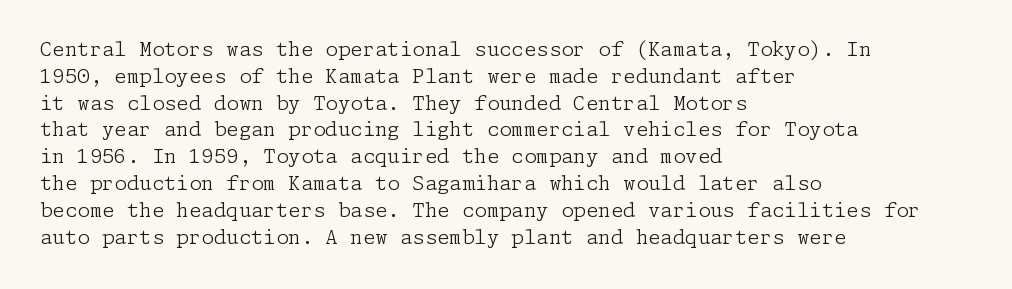
Unlike italic type, these characters show no tilt at all. Honestly, there is no underline to notice here at all. The ragged edge is on the right, which tells us the setting is flush left. Tracking here is standard; glyphs follow each other at the usual distance.
